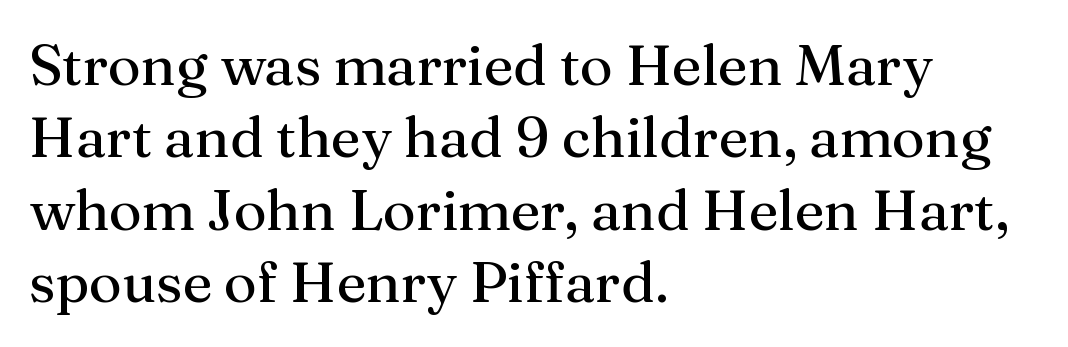
Posture: upright roman. No heavy texture on the line: the type isn't bold. Has an underline been added? It has not. Characters follow at the spacing the type designer built in. The paragraph has a hard left edge and a soft right edge.
